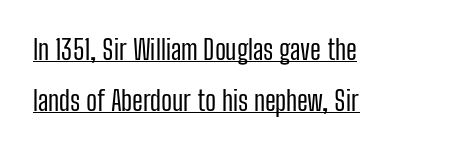
The image shows 27 px text type, upright; set left-aligned, loose line spacing (1.9x), normal letter spacing, underlined.
